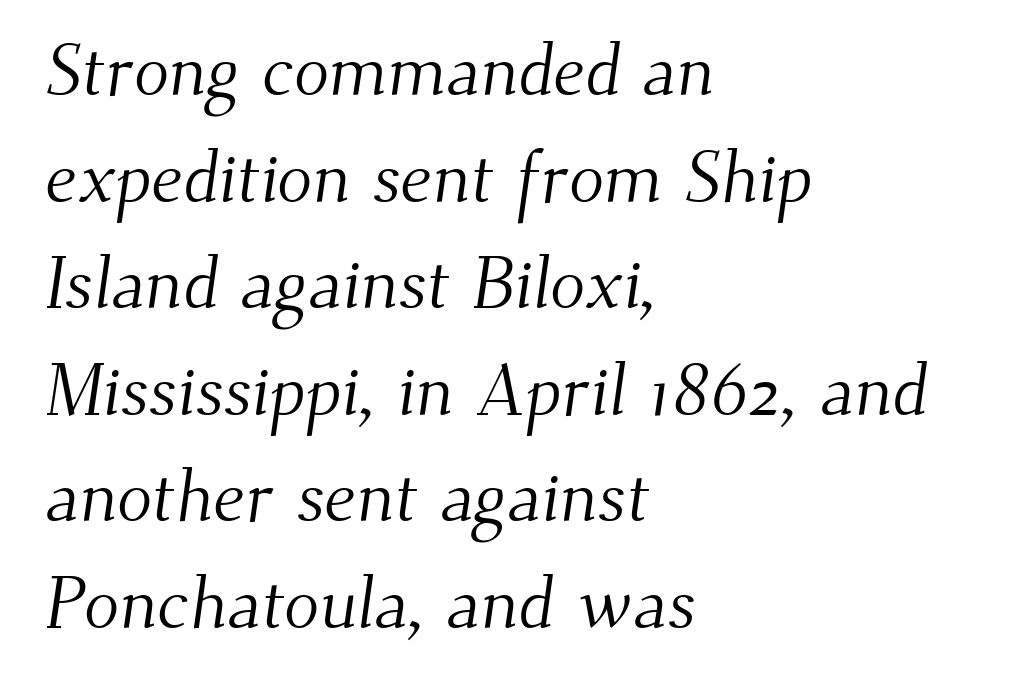
The image shows 73 px light serif type; set left-aligned, normal line spacing (1.46x), normal letter spacing, not underlined; medium stroke contrast and a small x-height.
